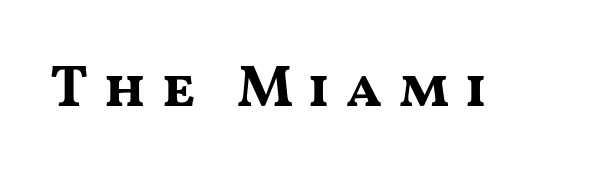
Q: Is the text bold? A: Yes.
Q: Is the text italic (slanted)? A: No, it is upright.
Q: Is the typeface a serif or a sans-serif typeface? A: Sans-serif.
Q: Is the text underlined? A: No.
Q: Is the spacing between letters normal or unusually wide? A: Unusually wide.
Q: Width (condensed, normal, or wide)? A: Wide.
Q: Stroke contrast? A: Medium.
Q: x-height? A: Medium.
Q: Monospaced? A: No.
